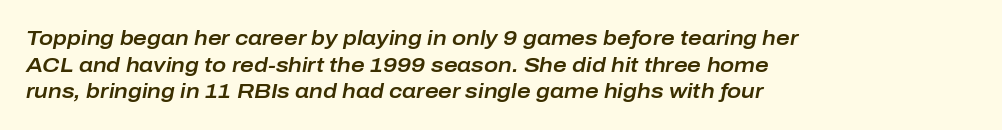
Honestly, the letter spacing is just normal — you wouldn't notice it. Horizontal alignment here is leftward, the default for most running prose. The letters are slanted; this is an italic face. The string is rendered with underlining switched off.
